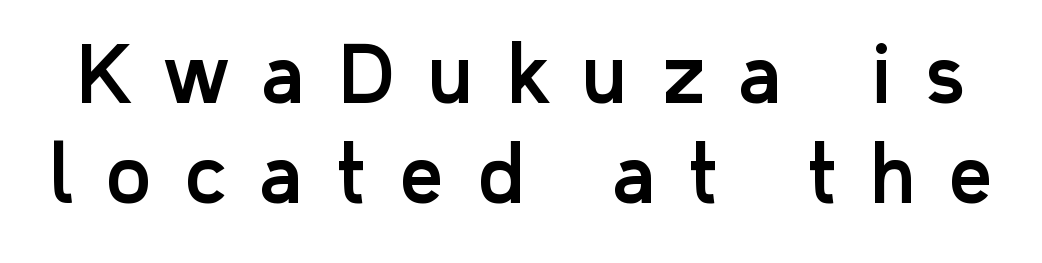
Here the designer chose a conventional face with non-uniform glyph widths. Plain, unruled lines of type. Is this a sans? Yes — the strokes have no serifs. The tracking reads as deliberately expanded to a designer's eye.
